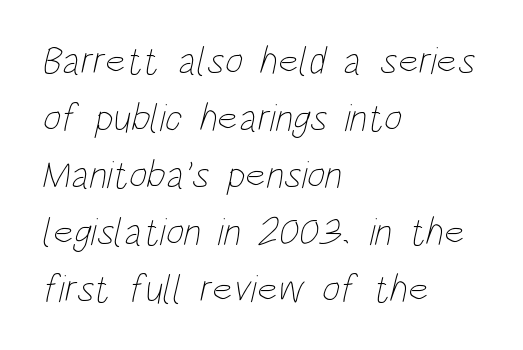
Q: Is the text bold? A: No.
Q: Is the text underlined? A: No.
Q: How is the paragraph aligned? A: Left-aligned.
Q: Is the spacing between letters normal or unusually wide? A: Normal.
Q: Is the spacing between lines tight, normal or loose? A: Normal.
Q: Width (condensed, normal, or wide)? A: Condensed.
Q: Stroke contrast? A: Low.
Q: x-height? A: Large.
Q: Monospaced? A: No.
